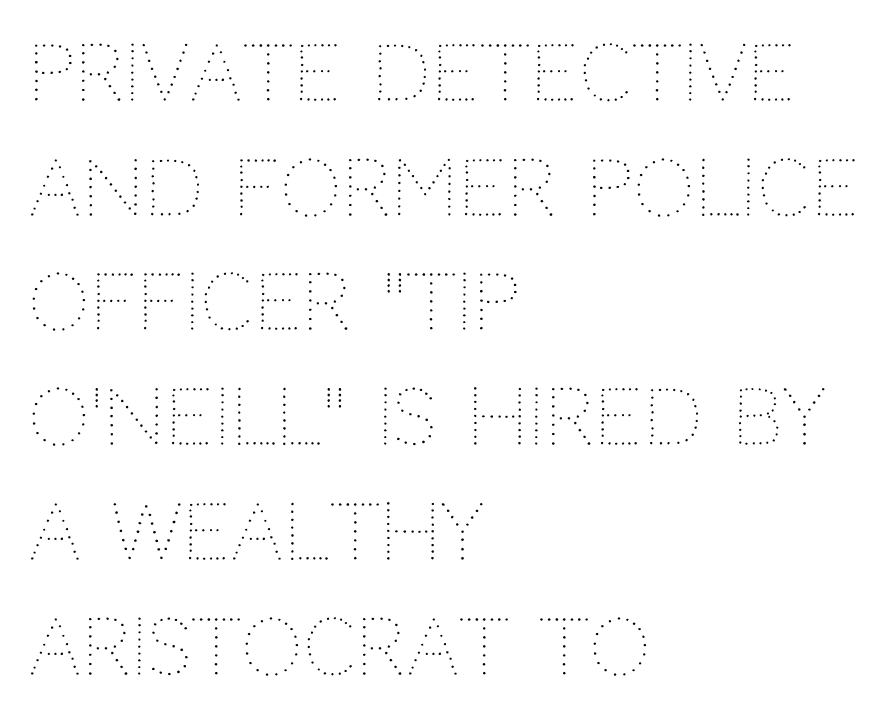
Compared with a typical body face, this is equally light or lighter still. Caption: standard tracking, unaltered. Beneath every word, the page is bare. This block has exactly the height ordinary leading produces. Every stem runs plumb, perpendicular to the baseline. Here the designer chose a conventional face with non-uniform glyph widths.
